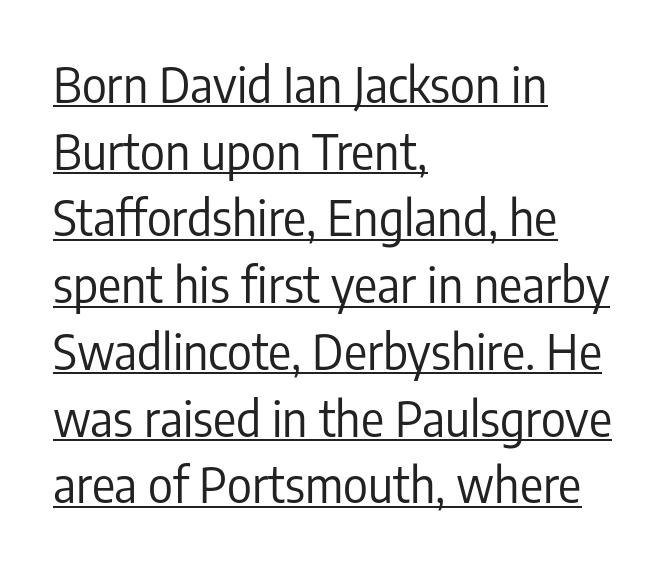
Q: Is the text bold? A: No.
Q: Is the text italic (slanted)? A: No, it is upright.
Q: Is the typeface a serif or a sans-serif typeface? A: Sans-serif.
Q: Is the text underlined? A: Yes.
Q: How is the paragraph aligned? A: Left-aligned.
Q: Is the spacing between letters normal or unusually wide? A: Normal.
Q: Is the spacing between lines tight, normal or loose? A: Normal.
Q: Width (condensed, normal, or wide)? A: Condensed.
Q: Stroke contrast? A: Low.
Q: x-height? A: Medium.
Q: Monospaced? A: No.
